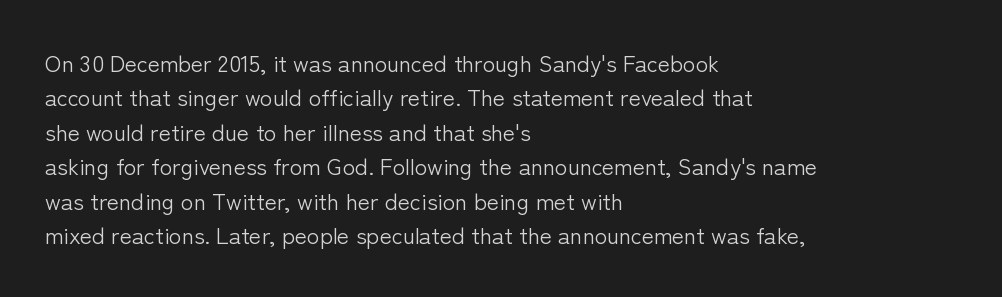
The image shows 23 px text type, upright; set left-aligned, normal line spacing (1.5x), normal letter spacing, not underlined.
